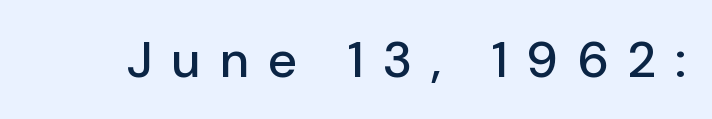
The image shows 51 px sans-serif type, upright; set unusually wide letter spacing (+0.36 em), not underlined; low stroke contrast and a medium x-height.
